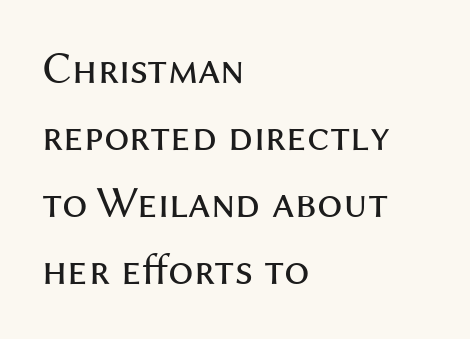
The image shows 45 px regular-weight sans-serif type, upright; set left-aligned, normal line spacing (1.49x), normal letter spacing, not underlined; medium stroke contrast and a medium x-height.
